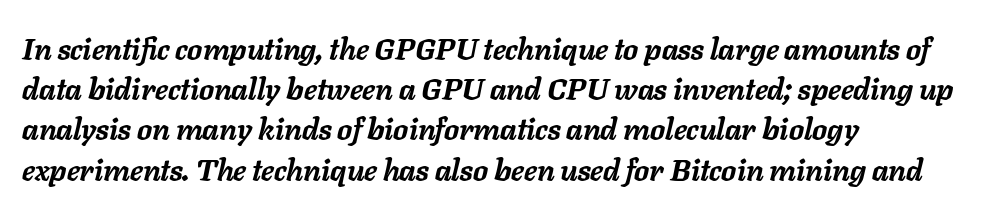
Observe the ordinary spacing: letters are neighbours, not strangers. Note the varied advance widths — an 'i' is clearly narrower than an 'm'. The typesetter chose a ragged-right arrangement here. In terms of weight, the rendering is a true, heavy bold. Students, observe: this is what conventionally led text looks like.
